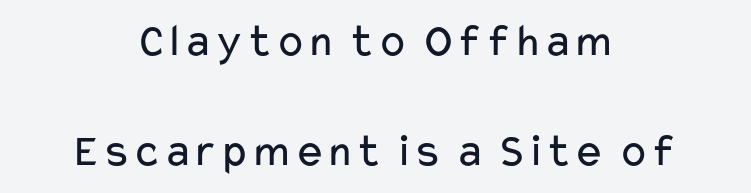
Quick note: interline space is abundant. The typesetter chose a symmetrical, centered arrangement here. These glyphs show unthickened strokes, regular width or finer. This sample uses a sans-serif face.
